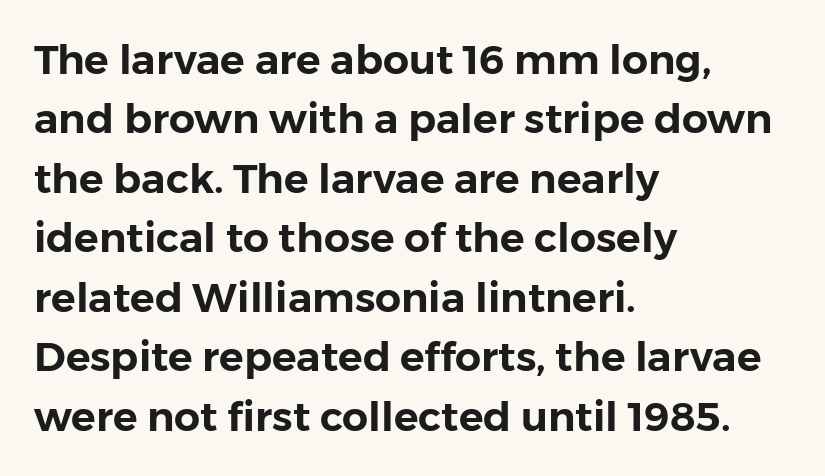
The image shows 41 px sans-serif type, upright; set left-aligned, normal line spacing (1.45x), normal letter spacing, not underlined; low stroke contrast and a medium x-height.
